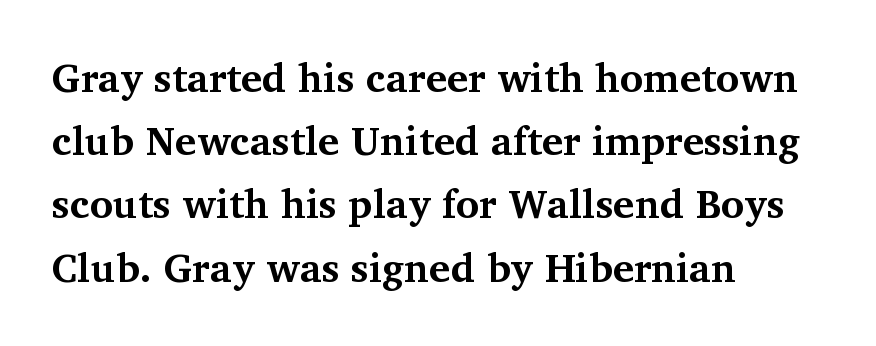
{"serif": "yes", "italic": "no", "bold": "yes", "weight": "bold", "width": "normal", "stroke_contrast": "medium", "x_height": "medium", "monospaced": "no", "underline": "no", "align": "left", "line_spacing": "normal", "line_spacing_ratio": 1.58, "letter_spacing": "normal", "letter_spacing_em": 0.0, "glyph_px": 40}
